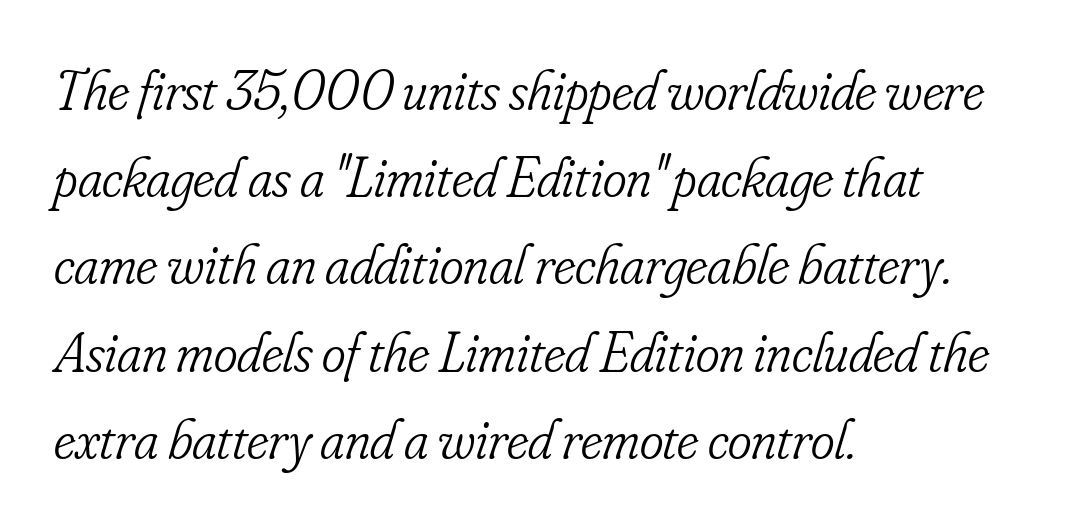
Successive baselines arrive at the customary interval. Bold? No — there's no thickening of the strokes. The letters advance in unequal steps, a hallmark of proportional type. Check where the strokes stop: tiny serifs finish them off. Short and long lines alike share a common starting point at left.
